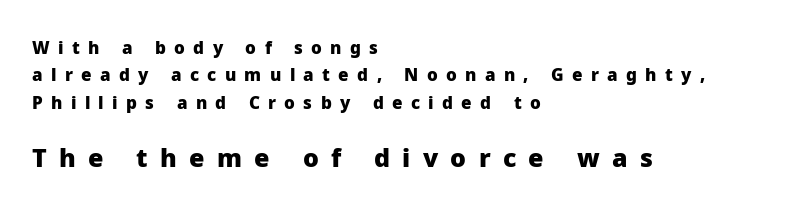
What stands out about the letter spacing? Its width — letters are far apart. These lines sit exactly where default settings would place them. Posture: upright roman. Rule under the text: the space is simply empty. A full-strength bold gives these letters their thick strokes. Whoever set this made the second block the dominant, larger element.
